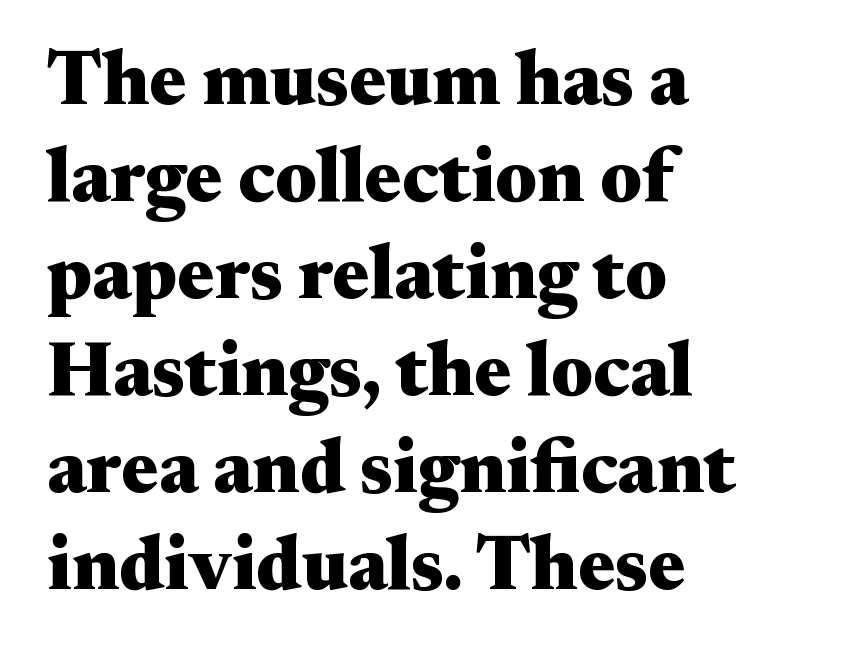
The image shows 77 px heavy, wide serif type, upright; set left-aligned, normal line spacing (1.26x), normal letter spacing, not underlined; medium stroke contrast and a small x-height.
